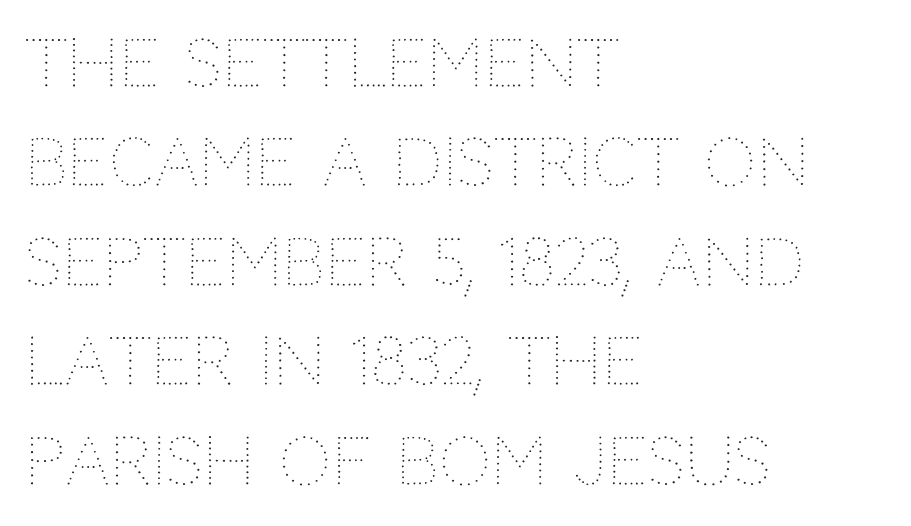
{"italic": "no", "bold": "no", "weight": "thin", "width": "normal", "stroke_contrast": "medium", "x_height": "large", "monospaced": "no", "underline": "no", "align": "left", "line_spacing": "normal", "line_spacing_ratio": 1.53, "letter_spacing": "normal", "letter_spacing_em": 0.0, "glyph_px": 65}
